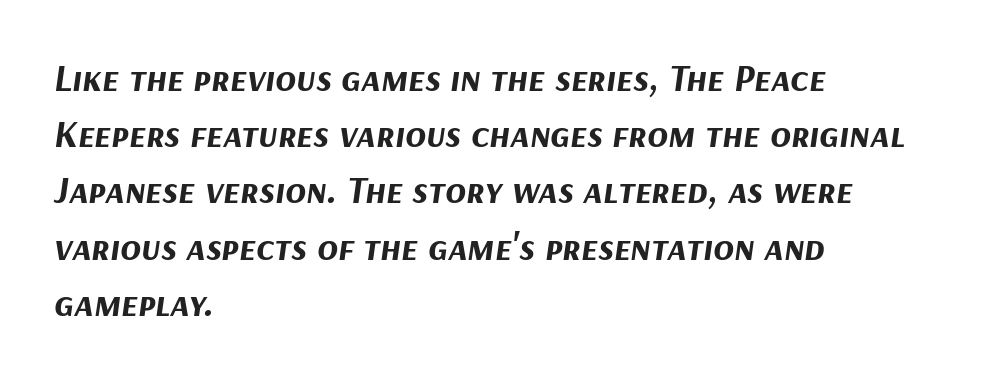
Q: Is the text bold? A: Yes.
Q: Is the text italic (slanted)? A: Yes, it leans right by about 9 degrees.
Q: Is the text underlined? A: No.
Q: How is the paragraph aligned? A: Left-aligned.
Q: Is the spacing between letters normal or unusually wide? A: Normal.
Q: Is the spacing between lines tight, normal or loose? A: Normal.
Q: Width (condensed, normal, or wide)? A: Normal.
Q: Stroke contrast? A: Medium.
Q: x-height? A: Medium.
Q: Monospaced? A: No.
